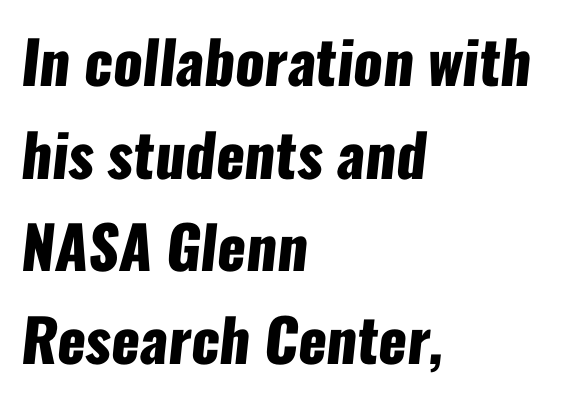
{"serif": "no", "bold": "yes", "weight": "heavy", "width": "condensed", "stroke_contrast": "low", "x_height": "medium", "monospaced": "no", "underline": "no", "align": "left", "line_spacing": "normal", "line_spacing_ratio": 1.57, "letter_spacing": "normal", "letter_spacing_em": 0.0, "glyph_px": 59}
